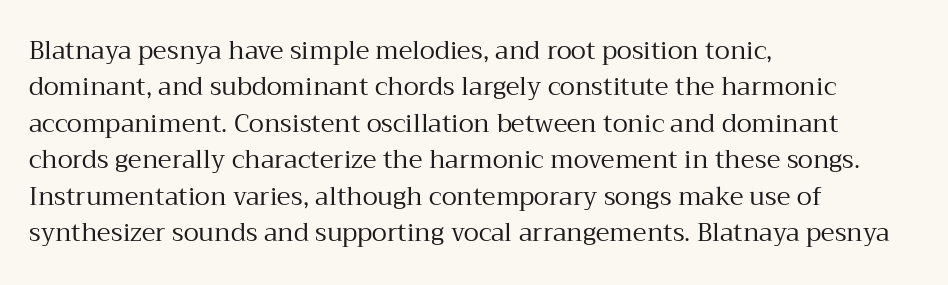
{"italic": "no", "bold": "no", "underline": "no", "align": "left", "line_spacing": "normal", "line_spacing_ratio": 1.46, "letter_spacing": "normal", "letter_spacing_em": 0.0, "glyph_px": 25}
